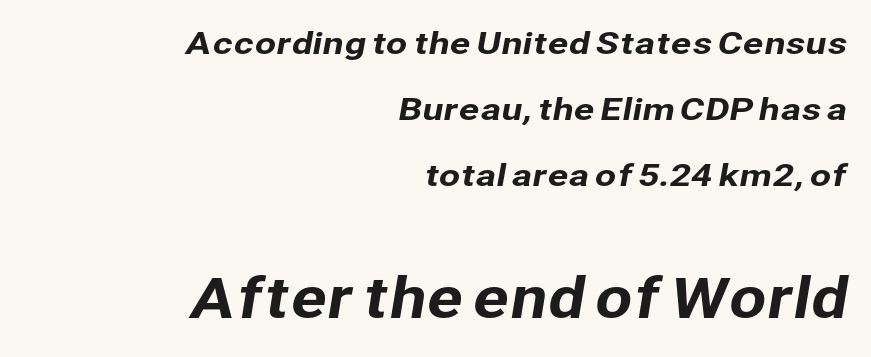
{"serif": "no", "width": "normal", "stroke_contrast": "low", "x_height": "medium", "monospaced": "no", "underline": "no", "align": "right", "line_spacing": "loose", "line_spacing_ratio": 2.13, "letter_spacing": "normal", "letter_spacing_em": 0.0, "larger_block": "second", "size_ratio": 1.74, "glyph_px": 54}
